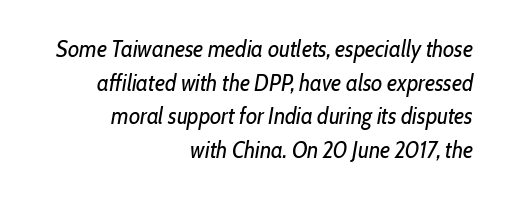
{"italic": "yes", "lean": "right", "slant_degrees": 10, "bold": "no", "underline": "no", "align": "right", "line_spacing": "normal", "line_spacing_ratio": 1.46, "letter_spacing": "normal", "letter_spacing_em": 0.0, "glyph_px": 23}
